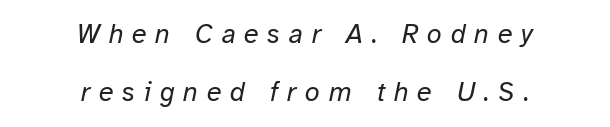
{"italic": "yes", "lean": "right", "slant_degrees": 12, "bold": "no", "underline": "no", "align": "center", "line_spacing": "loose", "line_spacing_ratio": 2.15, "letter_spacing": "wide", "letter_spacing_em": 0.32, "glyph_px": 27}
